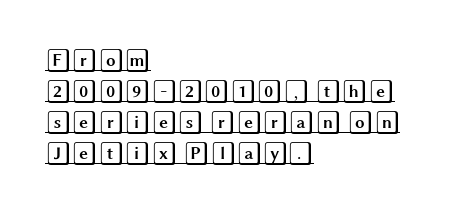
Q: Is the text italic (slanted)? A: No, it is upright.
Q: Is the text underlined? A: Yes.
Q: How is the paragraph aligned? A: Left-aligned.
Q: Is the spacing between letters normal or unusually wide? A: Normal.
Q: Is the spacing between lines tight, normal or loose? A: Normal.
